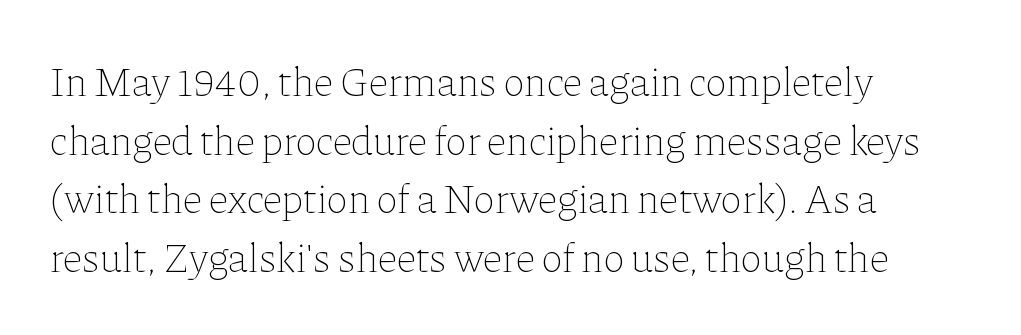
The image shows 41 px thin type, upright; set left-aligned, normal line spacing (1.43x), normal letter spacing, not underlined; low stroke contrast and a medium x-height.
